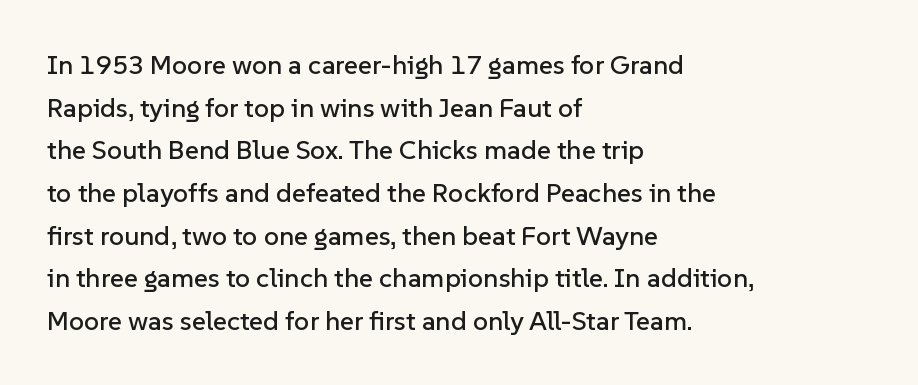
The image shows 27 px text type, upright; set left-aligned, normal line spacing (1.58x), normal letter spacing, not underlined.
